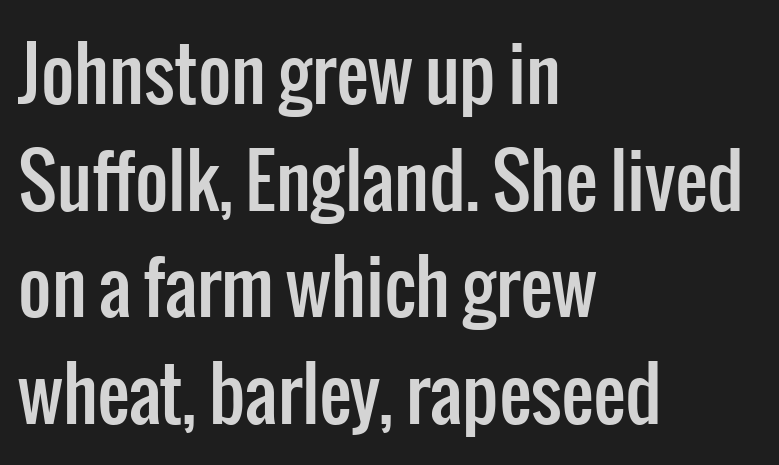
{"serif": "no", "italic": "no", "width": "condensed", "stroke_contrast": "low", "x_height": "medium", "monospaced": "no", "underline": "no", "align": "left", "line_spacing": "normal", "line_spacing_ratio": 1.48, "letter_spacing": "normal", "letter_spacing_em": 0.0, "glyph_px": 72}
